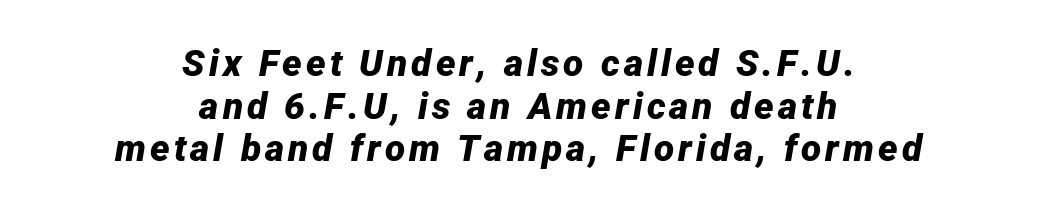
The image shows 37 px bold type, italic (leaning right); set centered, tight line spacing (1.15x), not underlined; low stroke contrast and a medium x-height.
